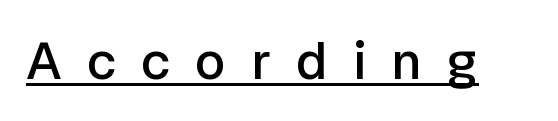
{"serif": "no", "italic": "no", "bold": "semi", "weight": "semibold", "width": "normal", "stroke_contrast": "low", "x_height": "medium", "monospaced": "no", "underline": "yes", "letter_spacing": "wide", "letter_spacing_em": 0.48, "glyph_px": 52}
